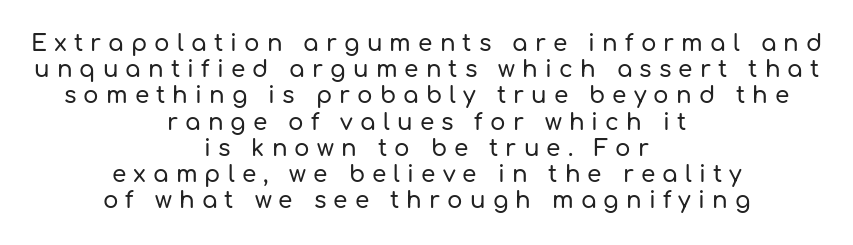
The image shows 23 px text type, upright; set centered, tight line spacing (1.14x), unusually wide letter spacing (+0.31 em), not underlined.
